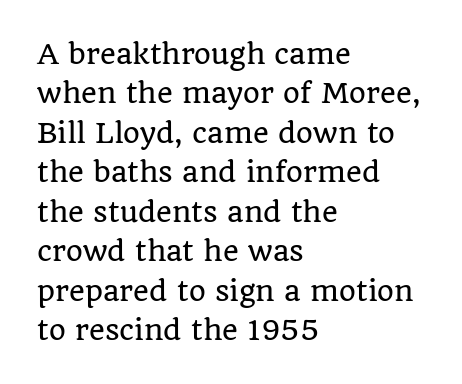
Rule under the text: the space is simply empty. The passage is arranged the way most books set body copy — flush left. This is the regular roman posture of the typeface. Default kerning and tracking; the words read as compact shapes.
